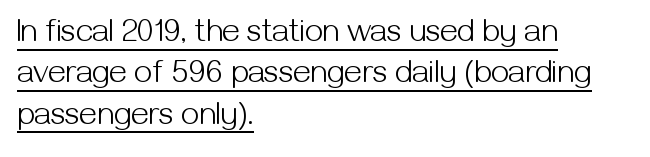
The rag falls on the right side of this text block. Each new line begins a customary step beneath the previous one. A sans-serif font was chosen for this passage. Check the space under the baseline: a stroke is drawn there.
